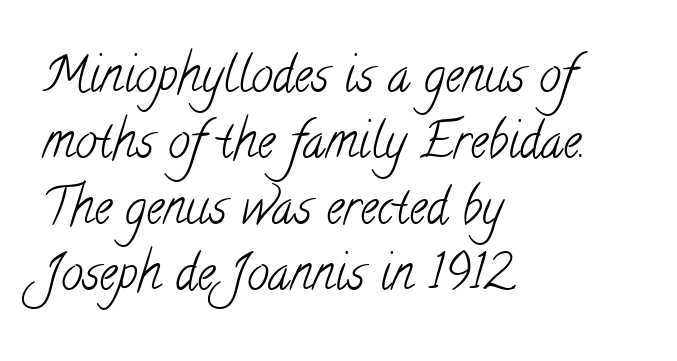
{"serif": "yes", "bold": "no", "weight": "light", "width": "condensed", "stroke_contrast": "low", "x_height": "small", "monospaced": "no", "underline": "no", "align": "left", "line_spacing": "normal", "line_spacing_ratio": 1.35, "letter_spacing": "normal", "letter_spacing_em": 0.0, "glyph_px": 49}
